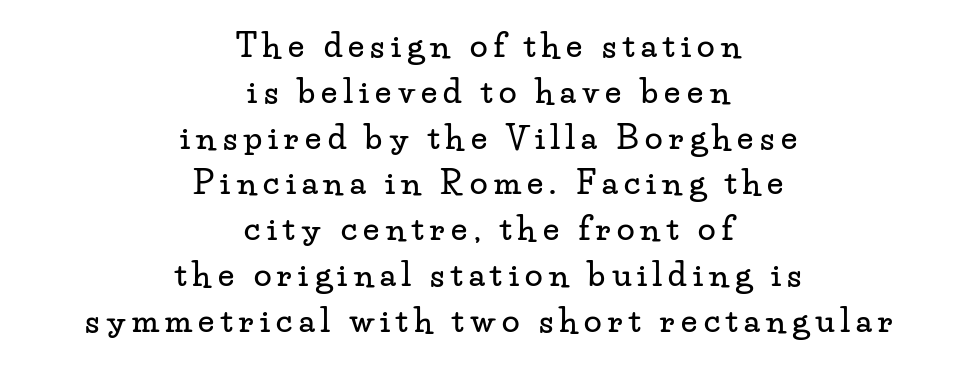
Q: Is the text italic (slanted)? A: No, it is upright.
Q: Is the typeface a serif or a sans-serif typeface? A: Serif.
Q: Is the text underlined? A: No.
Q: How is the paragraph aligned? A: Centered.
Q: Is the spacing between letters normal or unusually wide? A: Unusually wide.
Q: Is the spacing between lines tight, normal or loose? A: Normal.
Q: Width (condensed, normal, or wide)? A: Wide.
Q: Stroke contrast? A: Low.
Q: x-height? A: Small.
Q: Monospaced? A: No.
